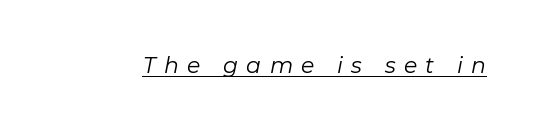
A rule runs beneath these lines of type. Weight: in the light-to-regular range. The tracking reads as deliberately expanded to a designer's eye. Slant detected: the letters are inclined.
